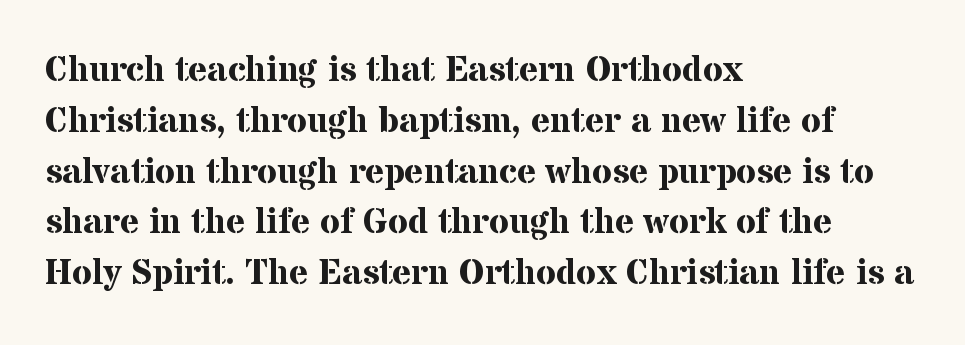
The image shows 36 px bold serif type, upright; set left-aligned, normal line spacing (1.41x), normal letter spacing, not underlined; medium stroke contrast and a medium x-height.
